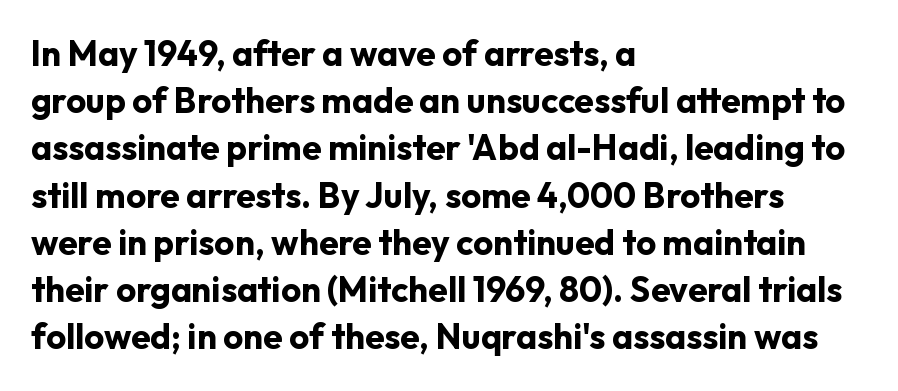
Proportional: the letters do not fall into vertical columns. The designer went with a sans here, leaving each stem footless. The leading is moderate, giving the passage an even texture. Ordinary non-slanted type is in use.
